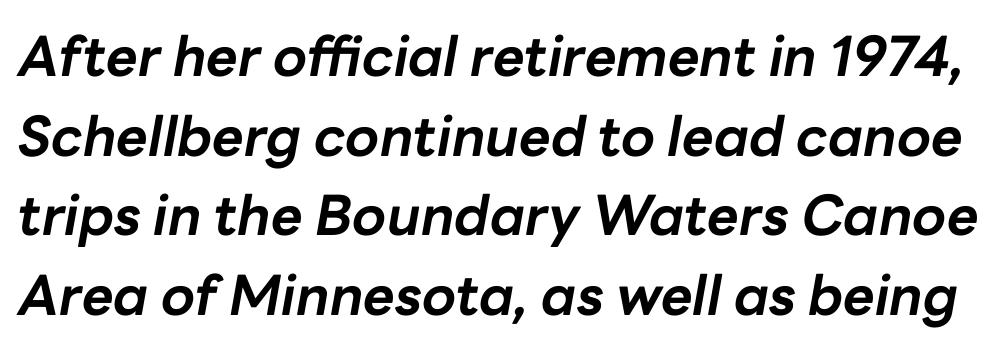
The image shows 55 px bold type, italic (leaning right); set normal line spacing (1.45x), normal letter spacing, not underlined; low stroke contrast and a medium x-height.
